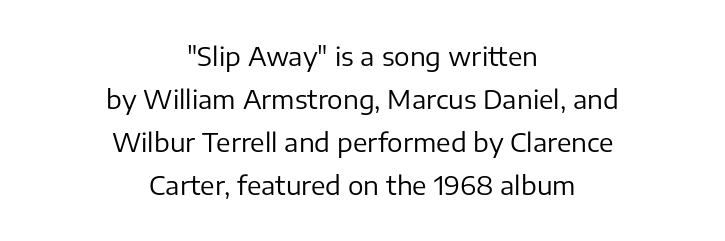
The image shows 26 px text type, upright; set centered, normal line spacing (1.66x), normal letter spacing, not underlined.
